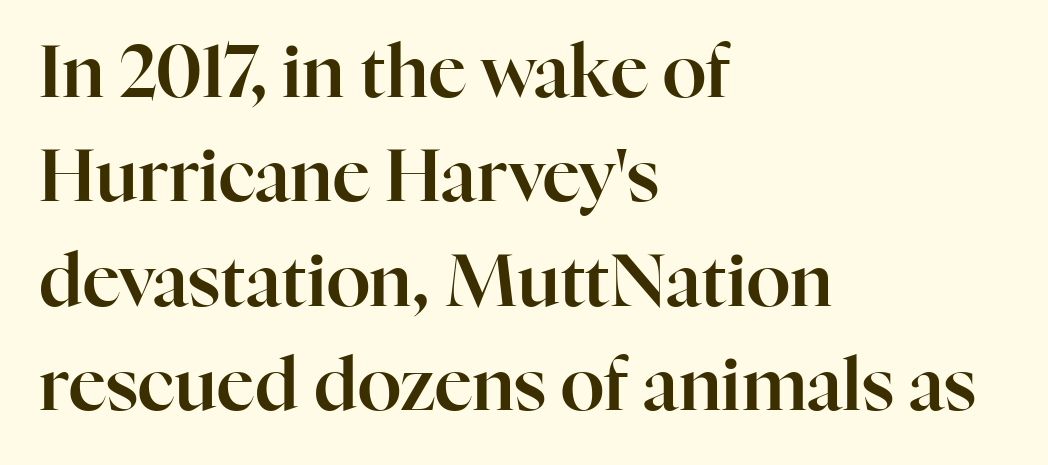
Does the leading feel generous? No, just average. Small tapered or slab feet sit at the stroke ends, so this counts as serif. Honestly, there is no underline to notice here at all. Think of a printed novel: that variable character pitch is what you see here. This rendering leaves character spacing at its baseline value.
